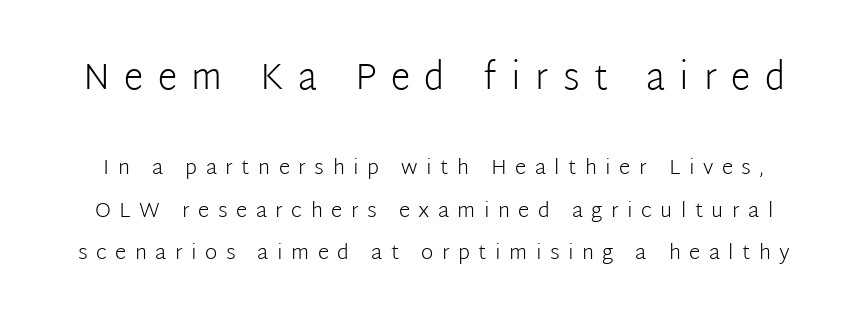
{"serif": "no", "italic": "no", "bold": "no", "weight": "light", "width": "normal", "stroke_contrast": "low", "x_height": "medium", "monospaced": "no", "underline": "no", "line_spacing": "loose", "line_spacing_ratio": 2.03, "letter_spacing": "wide", "letter_spacing_em": 0.4, "larger_block": "first", "size_ratio": 1.71, "glyph_px": 36}
